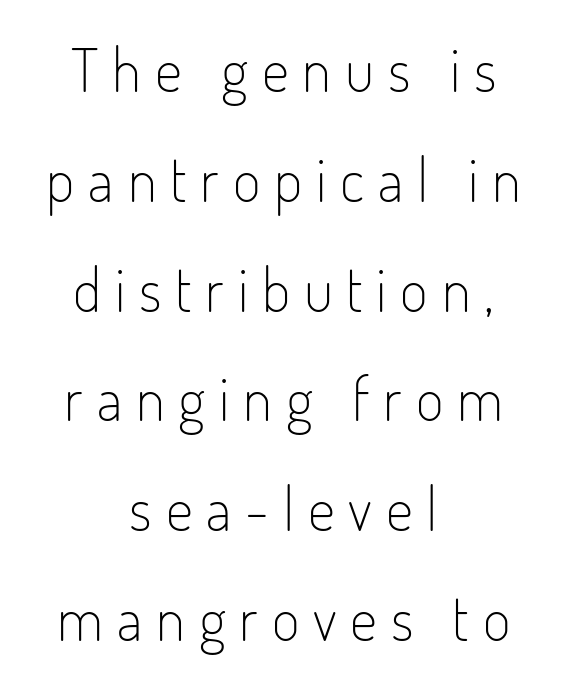
The image shows 60 px light, condensed sans-serif type, upright; set centered, line spacing 1.83x, unusually wide letter spacing (+0.23 em), not underlined; low stroke contrast and a small x-height.
